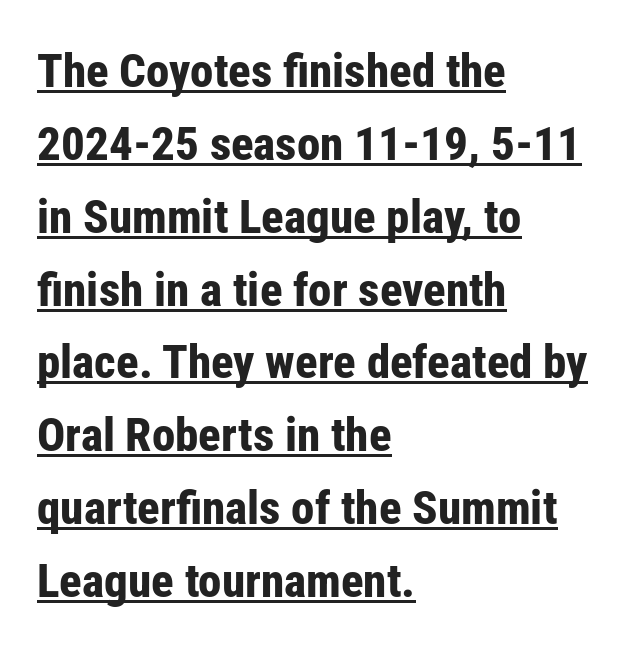
{"serif": "no", "italic": "no", "bold": "yes", "weight": "bold", "width": "condensed", "stroke_contrast": "low", "x_height": "medium", "monospaced": "no", "underline": "yes", "align": "left", "line_spacing": "normal", "line_spacing_ratio": 1.55, "letter_spacing": "normal", "letter_spacing_em": 0.0, "glyph_px": 47}
